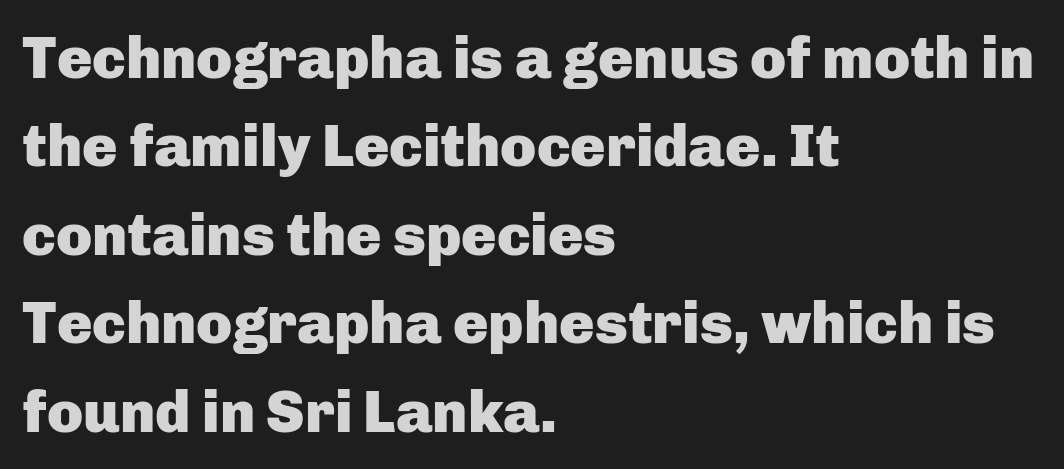
The image shows 59 px heavy sans-serif type, upright; set left-aligned, normal line spacing (1.5x), normal letter spacing, not underlined; low stroke contrast and a medium x-height.
